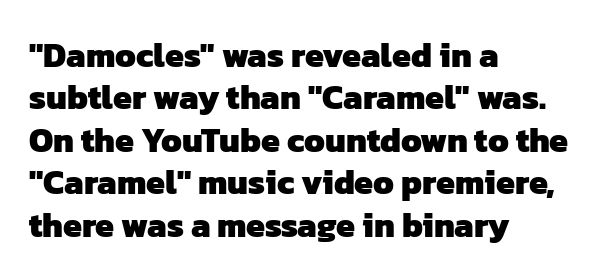
The face used here is proportionally spaced, like ordinary book or web type. The rendering shows plain stroke endings on the letterforms — a sans-serif design. How would I describe the line gaps? Plain and ordinary. Descender tails drop into unmarked territory. The glyphs have the mass of a bold cut. You could call the tracking neutral — neither tight nor loose.
